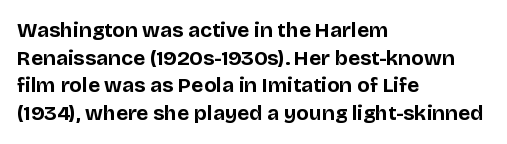
The image shows 21 px bold type, upright; set left-aligned, normal line spacing (1.32x), normal letter spacing, not underlined.
